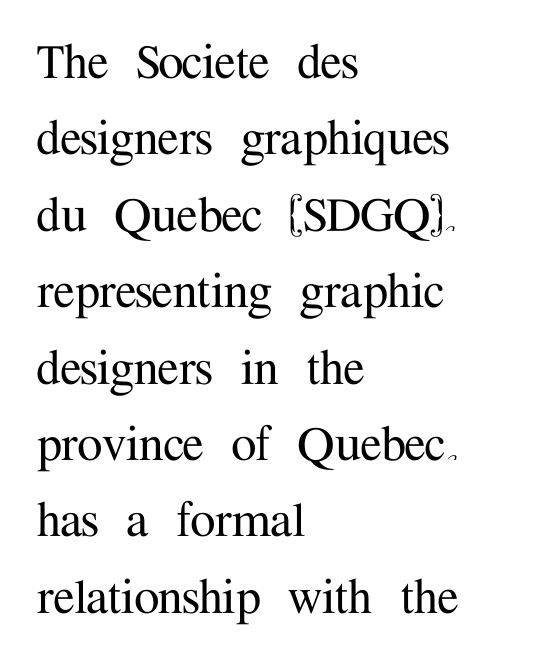
Q: Is the text italic (slanted)? A: No, it is upright.
Q: Is the typeface a serif or a sans-serif typeface? A: Serif.
Q: Is the text underlined? A: No.
Q: How is the paragraph aligned? A: Left-aligned.
Q: Is the spacing between letters normal or unusually wide? A: Normal.
Q: Is the spacing between lines tight, normal or loose? A: Normal.
Q: Width (condensed, normal, or wide)? A: Normal.
Q: Stroke contrast? A: Medium.
Q: x-height? A: Medium.
Q: Monospaced? A: No.
